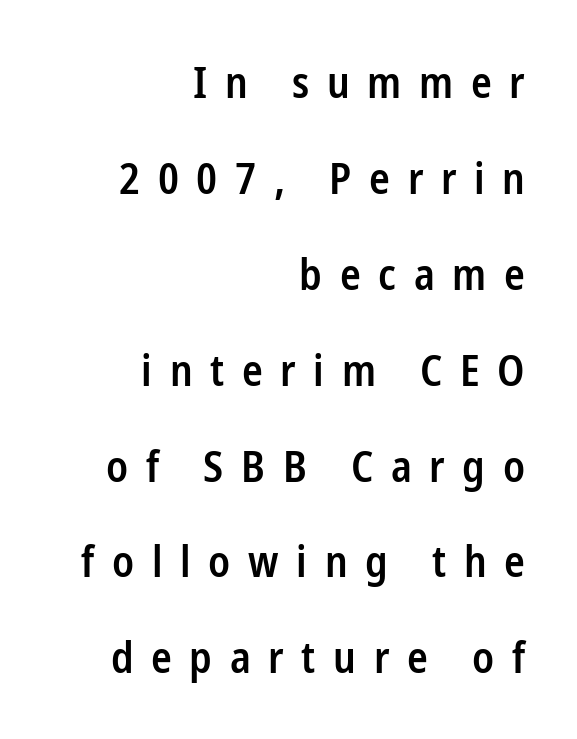
{"serif": "no", "italic": "no", "bold": "semi", "weight": "semibold", "width": "condensed", "stroke_contrast": "low", "x_height": "medium", "monospaced": "no", "underline": "no", "align": "right", "line_spacing": "loose", "line_spacing_ratio": 2.23, "letter_spacing": "wide", "letter_spacing_em": 0.41, "glyph_px": 43}
